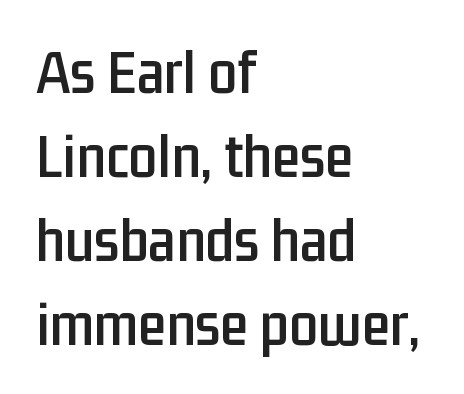
The image shows 64 px condensed sans-serif type, upright; set left-aligned, normal line spacing (1.31x), normal letter spacing, not underlined; low stroke contrast and a medium x-height.
